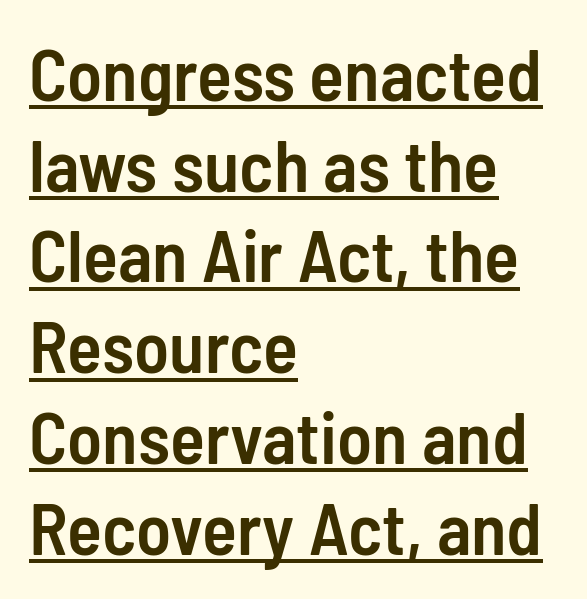
The image shows 72 px semibold, condensed sans-serif type, upright; set left-aligned, normal line spacing (1.26x), normal letter spacing, underlined; low stroke contrast and a medium x-height.
